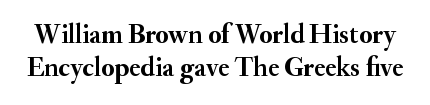
{"italic": "no", "bold": "yes", "underline": "no", "line_spacing_ratio": 1.21, "letter_spacing": "normal", "letter_spacing_em": 0.0, "glyph_px": 27}
